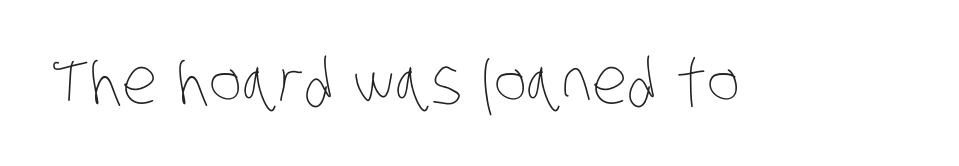
The space directly below the letters is spotless. Is the letter spacing exaggerated? No — it looks like the ordinary default. The passage shown is typed in a proportional face where columns would drift. Vertical stems look standard width or narrower in stroke.
